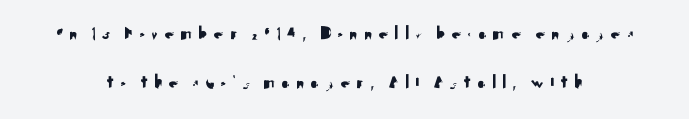
Posture: straight, roman, zero tilt. Widely set lines give the paragraph a tall, airy silhouette. The gap between lines stays unmarked. Honestly, the letter spacing is so wide it's the main thing you notice.
